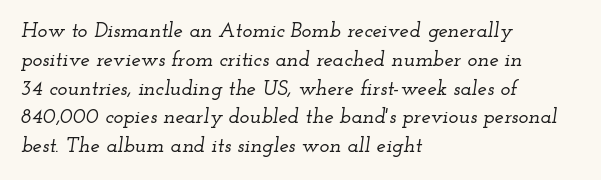
In terms of leading, this rendering sits right in the middle. Is the block centered? No — it sits flush against the left margin. When letters slant like this, we call the style italic. The gaps between neighbouring characters are ordinary and unremarkable. Letters rest on an invisible, unmarked baseline.
